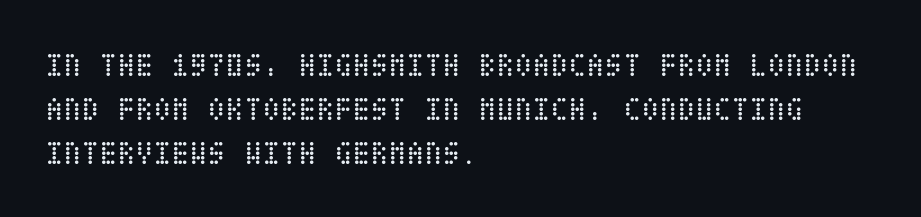
The image shows 33 px regular-weight, condensed type, upright; set left-aligned, normal line spacing (1.34x), normal letter spacing, not underlined; low stroke contrast and a large x-height.
